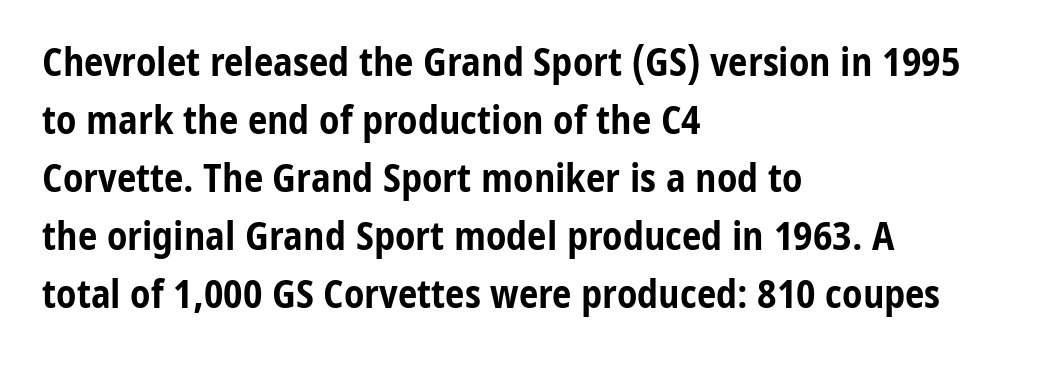
The image shows 39 px bold, condensed sans-serif type, upright; set left-aligned, normal line spacing (1.49x), normal letter spacing, not underlined; low stroke contrast and a medium x-height.
